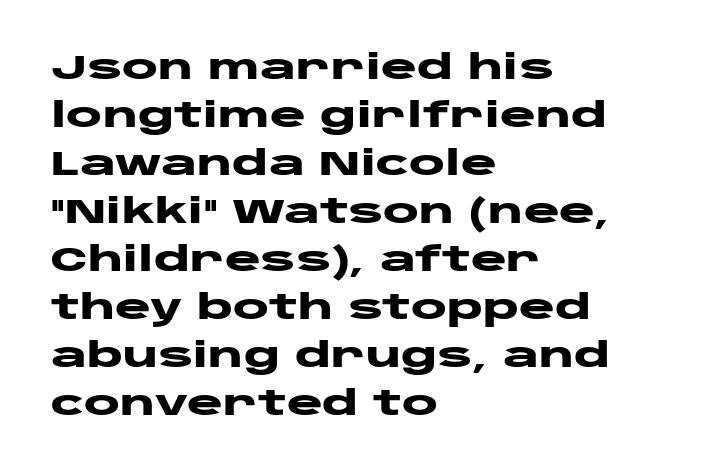
Q: Is the text bold? A: Yes.
Q: Is the text italic (slanted)? A: No, it is upright.
Q: Is the typeface a serif or a sans-serif typeface? A: Sans-serif.
Q: Is the text underlined? A: No.
Q: How is the paragraph aligned? A: Left-aligned.
Q: Is the spacing between letters normal or unusually wide? A: Normal.
Q: Is the spacing between lines tight, normal or loose? A: Normal.
Q: Width (condensed, normal, or wide)? A: Wide.
Q: Stroke contrast? A: Low.
Q: x-height? A: Large.
Q: Monospaced? A: No.
